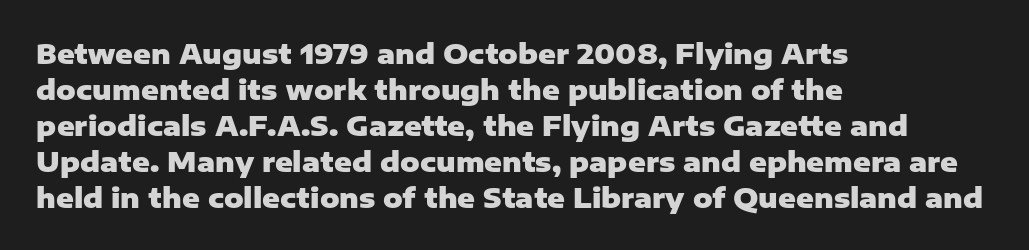
Q: Is the text bold? A: Yes.
Q: Is the text italic (slanted)? A: No, it is upright.
Q: Is the text underlined? A: No.
Q: How is the paragraph aligned? A: Left-aligned.
Q: Is the spacing between letters normal or unusually wide? A: Normal.
Q: Is the spacing between lines tight, normal or loose? A: Normal.
